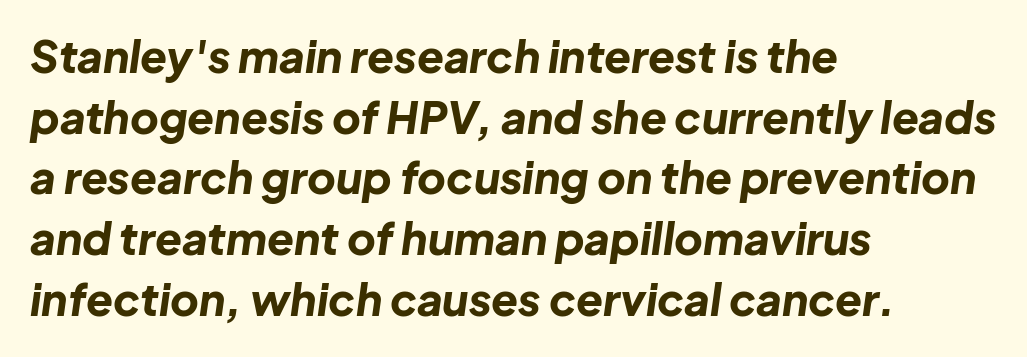
{"italic": "yes", "lean": "right", "slant_degrees": 8, "bold": "yes", "weight": "bold", "width": "normal", "stroke_contrast": "low", "x_height": "medium", "monospaced": "no", "underline": "no", "align": "left", "line_spacing": "normal", "line_spacing_ratio": 1.38, "letter_spacing": "normal", "letter_spacing_em": 0.0, "glyph_px": 44}
